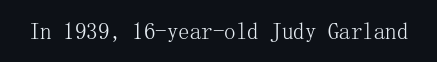
Q: Is the text bold? A: No.
Q: Is the text italic (slanted)? A: No, it is upright.
Q: Is the text underlined? A: No.
Q: Is the spacing between letters normal or unusually wide? A: Normal.
